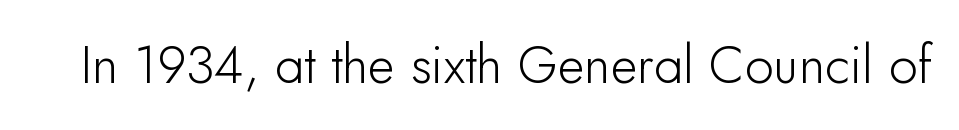
Q: Is the text italic (slanted)? A: No, it is upright.
Q: Is the typeface a serif or a sans-serif typeface? A: Sans-serif.
Q: Is the text underlined? A: No.
Q: Is the spacing between letters normal or unusually wide? A: Normal.
Q: Width (condensed, normal, or wide)? A: Normal.
Q: Stroke contrast? A: Low.
Q: x-height? A: Small.
Q: Monospaced? A: No.
